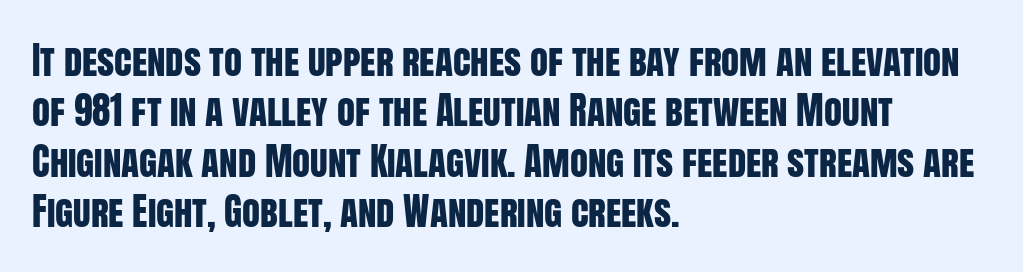
These lines stack with their left ends in a neat column. Just letters on the line, the space beneath them empty. Is the letter spacing exaggerated? No — it looks like the ordinary default. Notice how the stems are strictly vertical — no italics here. Honestly, the row spacing looks completely unremarkable. Note the varied advance widths — an 'i' is clearly narrower than an 'm'.
